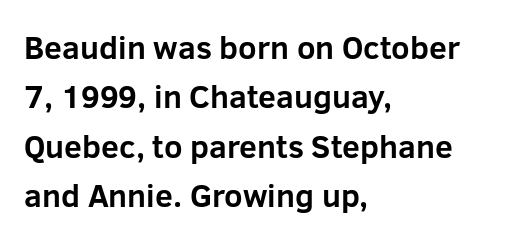
{"serif": "no", "italic": "no", "bold": "yes", "weight": "bold", "width": "normal", "stroke_contrast": "low", "x_height": "medium", "monospaced": "no", "underline": "no", "align": "left", "line_spacing": "normal", "line_spacing_ratio": 1.54, "letter_spacing": "normal", "letter_spacing_em": 0.0, "glyph_px": 32}
